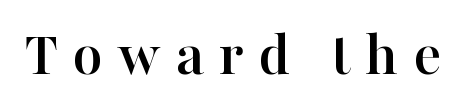
The image shows 65 px serif type, upright; set unusually wide letter spacing (+0.22 em), not underlined; high stroke contrast and a medium x-height.
